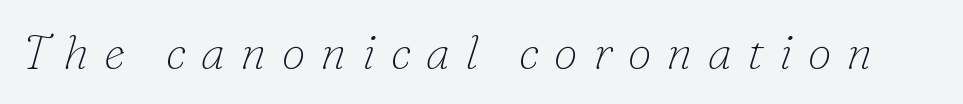
The image shows 48 px thin serif type, italic (leaning right); set unusually wide letter spacing (+0.32 em), not underlined; low stroke contrast and a small x-height.
